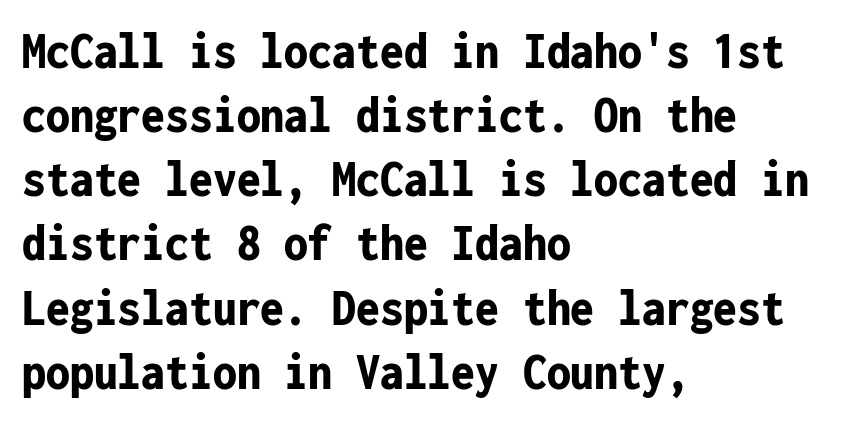
The image shows 53 px bold, condensed sans-serif type, upright, monospaced; set left-aligned, line spacing 1.21x, normal letter spacing, not underlined; low stroke contrast and a medium x-height.
